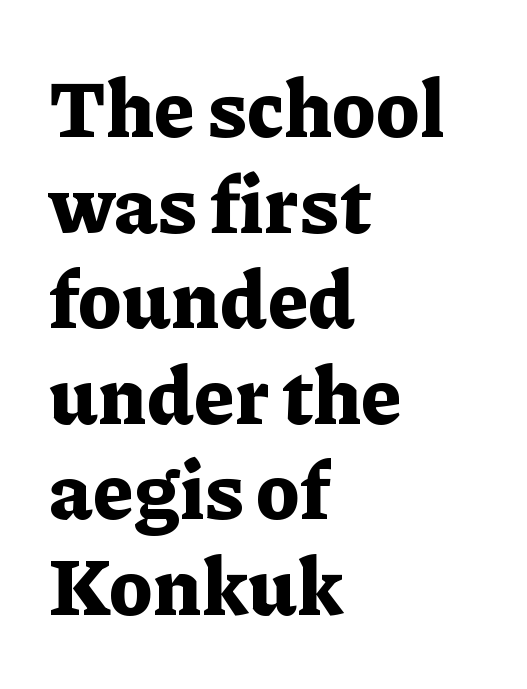
Q: Is the text bold? A: Yes.
Q: Is the text italic (slanted)? A: No, it is upright.
Q: Is the typeface a serif or a sans-serif typeface? A: Serif.
Q: Is the text underlined? A: No.
Q: How is the paragraph aligned? A: Left-aligned.
Q: Is the spacing between letters normal or unusually wide? A: Normal.
Q: Width (condensed, normal, or wide)? A: Normal.
Q: Stroke contrast? A: Low.
Q: x-height? A: Medium.
Q: Monospaced? A: No.
